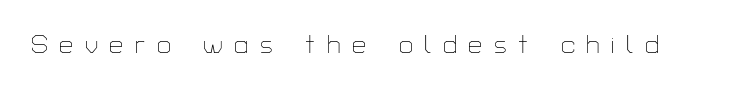
Q: Is the text bold? A: No.
Q: Is the text italic (slanted)? A: No, it is upright.
Q: Is the text underlined? A: No.
Q: Is the spacing between letters normal or unusually wide? A: Unusually wide.
